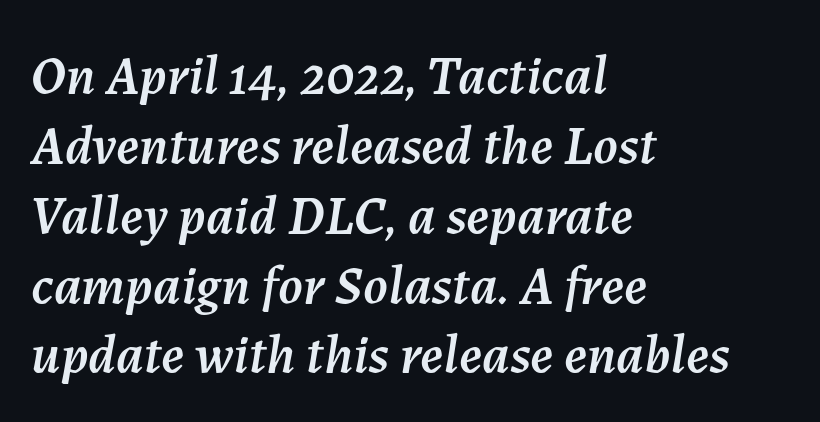
The leading is moderate, giving the passage an even texture. The string is rendered with underlining switched off. A classic flush-left, rag-right setting is used for this passage. The letters advance in unequal steps, a hallmark of proportional type. No extra tracking has been applied to these lines.
